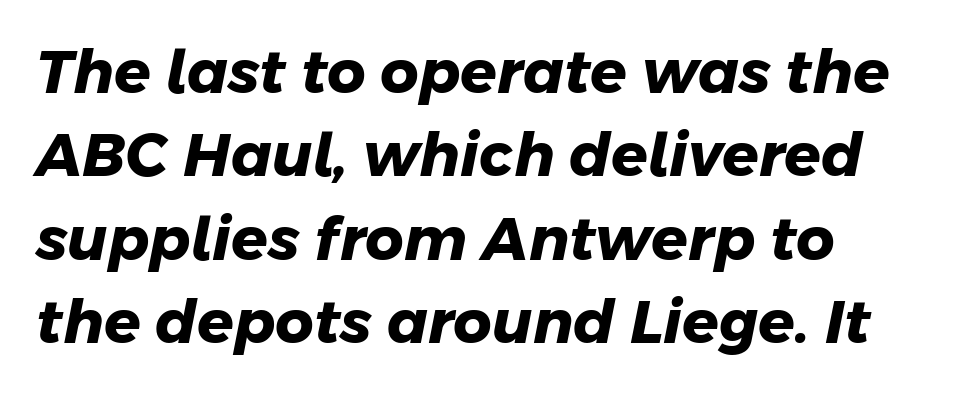
Character widths vary here, with narrow letters taking less room than wide ones. I'd call this a sans setting — the letters go barefoot. Standard letterfit; no display-style spreading of the glyphs. In CSS terms this would be text-align: left.
